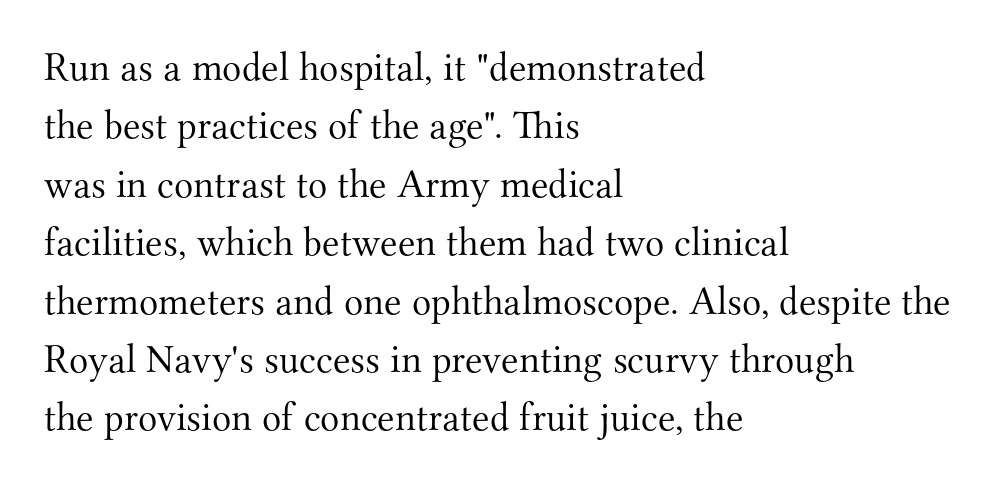
{"serif": "yes", "italic": "no", "bold": "no", "weight": "light", "width": "normal", "stroke_contrast": "medium", "x_height": "small", "monospaced": "no", "underline": "no", "align": "left", "line_spacing": "normal", "line_spacing_ratio": 1.46, "letter_spacing": "normal", "letter_spacing_em": 0.0, "glyph_px": 40}
